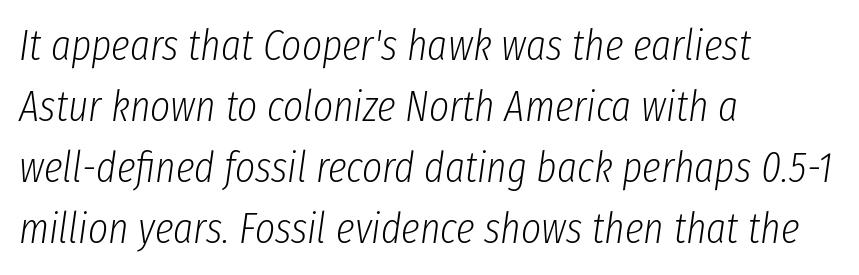
Q: Is the text bold? A: No.
Q: Is the text italic (slanted)? A: Yes, it leans right by about 8 degrees.
Q: Is the text underlined? A: No.
Q: How is the paragraph aligned? A: Left-aligned.
Q: Is the spacing between letters normal or unusually wide? A: Normal.
Q: Is the spacing between lines tight, normal or loose? A: Normal.
Q: Width (condensed, normal, or wide)? A: Condensed.
Q: Stroke contrast? A: Low.
Q: x-height? A: Medium.
Q: Monospaced? A: No.
